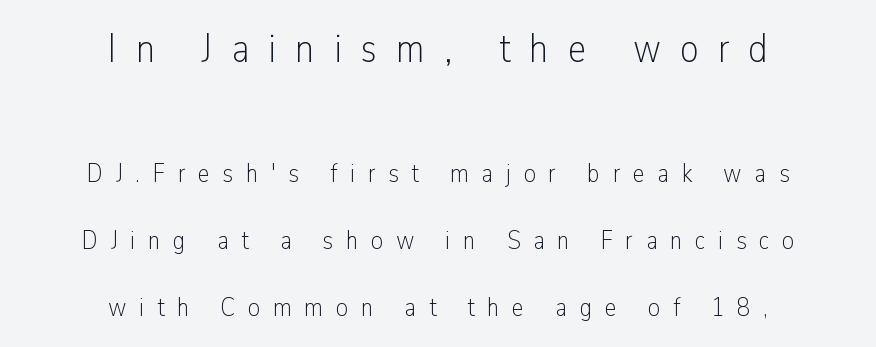
{"serif": "no", "italic": "no", "bold": "no", "weight": "light", "width": "condensed", "stroke_contrast": "low", "x_height": "medium", "monospaced": "no", "underline": "no", "align": "center", "line_spacing": "loose", "line_spacing_ratio": 2.48, "letter_spacing": "wide", "letter_spacing_em": 0.47, "larger_block": "first", "size_ratio": 1.52, "glyph_px": 41}
